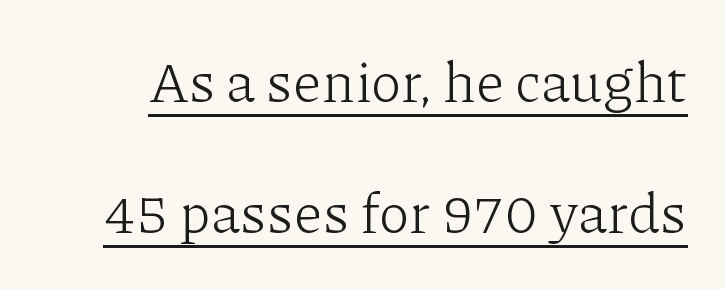
The image shows 57 px light serif type, upright; set loose line spacing (2.29x), normal letter spacing, underlined; low stroke contrast and a medium x-height.
